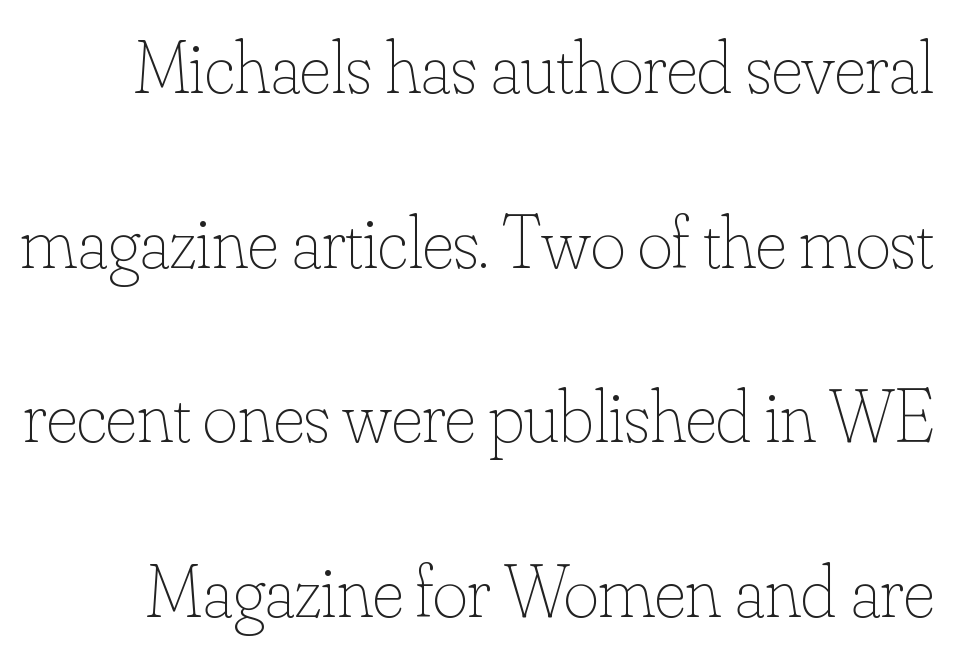
The image shows 75 px thin type, upright; set loose line spacing (2.33x), normal letter spacing, not underlined; low stroke contrast and a small x-height.
